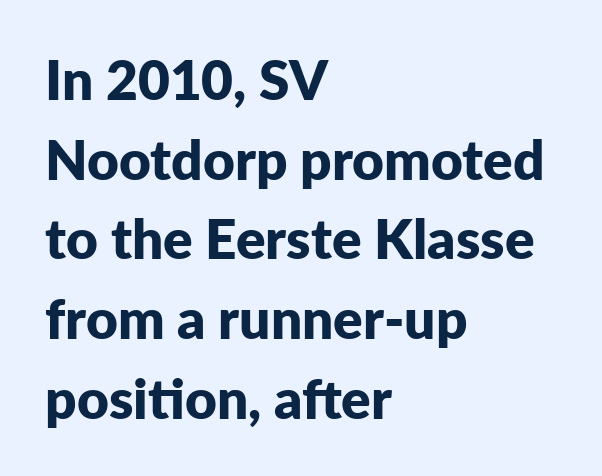
The characters look thick and weighty, a clear bold. Each letter keeps its own natural width here, so spacing adapts to shape. Style check: upright. Left-aligned paragraph, ragged on the right.
